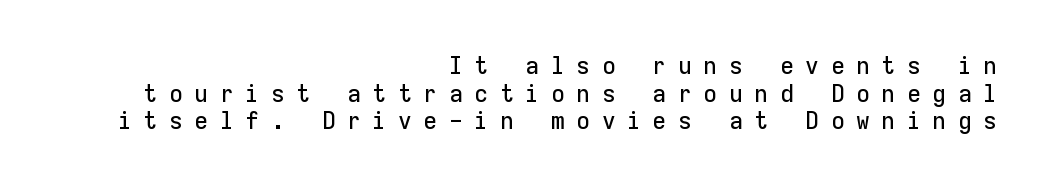
The image shows 25 px text type, upright; set right-aligned, tight line spacing (1.11x), unusually wide letter spacing (+0.47 em), not underlined.
